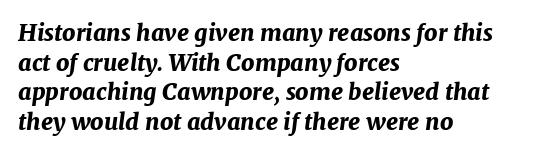
The image shows 23 px bold type, italic (leaning right); set left-aligned, normal line spacing (1.29x), normal letter spacing, not underlined.
